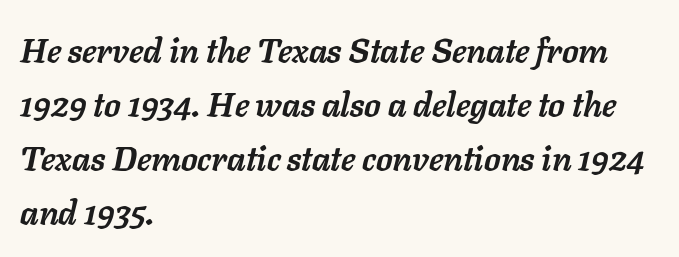
Q: Is the text bold? A: Yes.
Q: Is the text italic (slanted)? A: Yes, it leans right by about 11 degrees.
Q: Is the text underlined? A: No.
Q: How is the paragraph aligned? A: Left-aligned.
Q: Is the spacing between letters normal or unusually wide? A: Normal.
Q: Is the spacing between lines tight, normal or loose? A: Normal.
Q: Width (condensed, normal, or wide)? A: Normal.
Q: Stroke contrast? A: Low.
Q: x-height? A: Medium.
Q: Monospaced? A: No.
